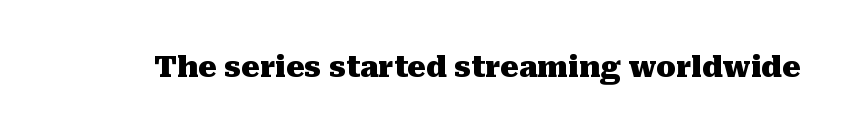
Q: Is the text bold? A: Yes.
Q: Is the text italic (slanted)? A: No, it is upright.
Q: Is the typeface a serif or a sans-serif typeface? A: Serif.
Q: Is the text underlined? A: No.
Q: Is the spacing between letters normal or unusually wide? A: Normal.
Q: Width (condensed, normal, or wide)? A: Normal.
Q: Stroke contrast? A: Medium.
Q: x-height? A: Medium.
Q: Monospaced? A: No.
